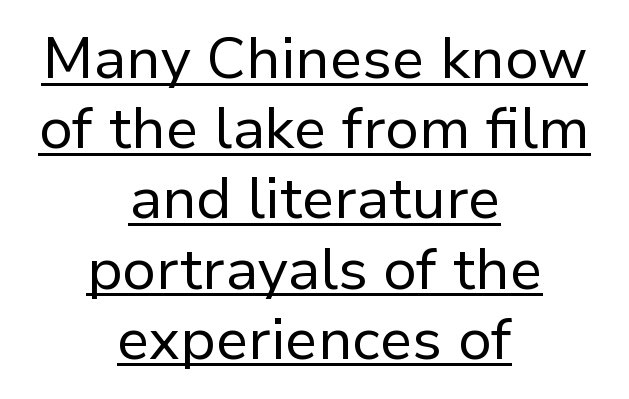
The image shows 58 px regular-weight sans-serif type, upright; set centered, line spacing 1.21x, normal letter spacing, underlined; low stroke contrast and a medium x-height.
